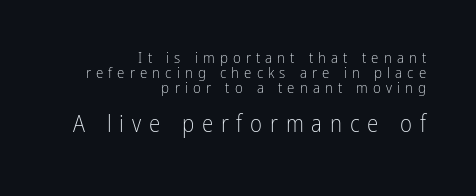
{"italic": "no", "bold": "no", "underline": "no", "align": "right", "line_spacing": "tight", "line_spacing_ratio": 1.0, "letter_spacing": "wide", "letter_spacing_em": 0.34, "larger_block": "second", "size_ratio": 1.53, "glyph_px": 23}
